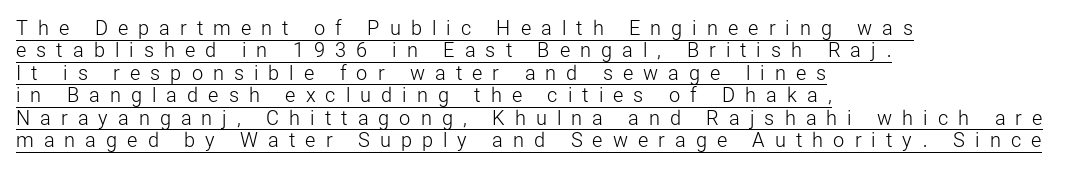
The image shows 20 px text type, upright; set left-aligned, tight line spacing (1.12x), unusually wide letter spacing (+0.5 em), underlined.
